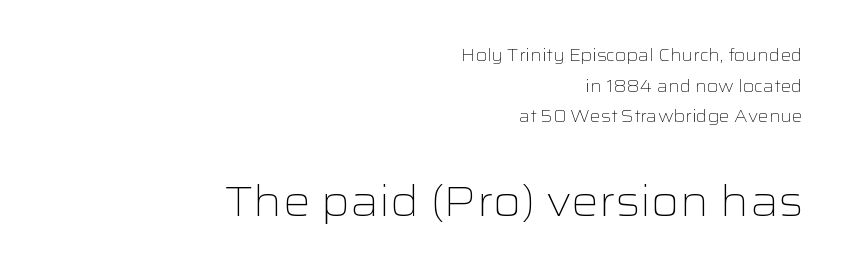
The image shows 43 px light, wide sans-serif type, upright; set right-aligned, line spacing 1.8x, normal letter spacing, not underlined; the second (bottom) block is 2.53x larger; low stroke contrast and a medium x-height.
